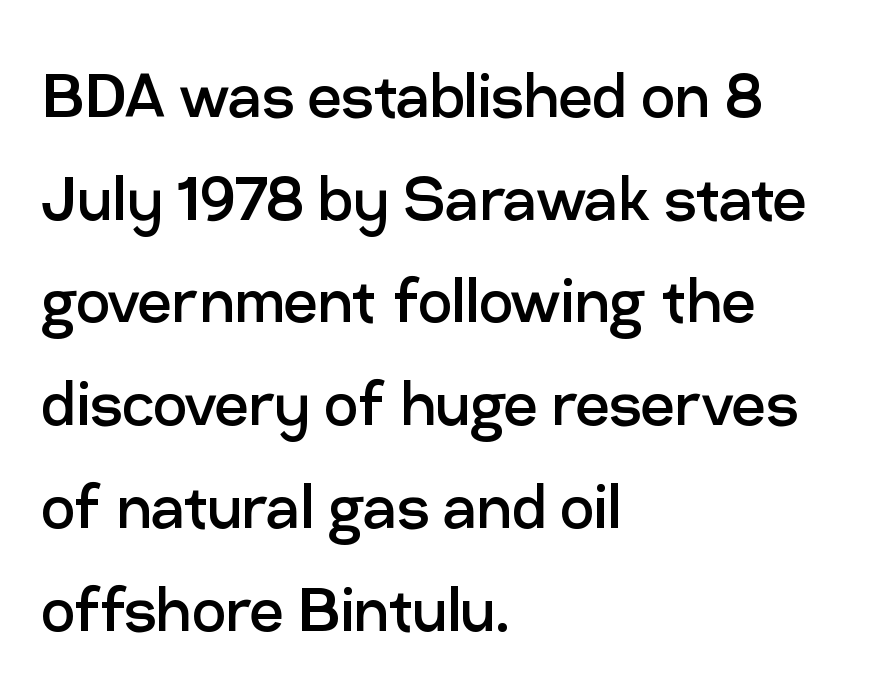
Words appear dense and cohesive because spacing is normal. Varying glyph widths throughout — classic text-font behaviour. These lines were composed using upright roman letters. Type style note: lacks serifs. Leading: standard. The zone under the glyphs is completely vacant.
